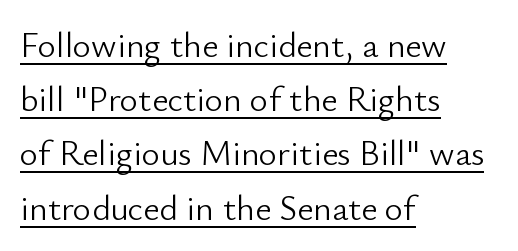
Where is the straight margin? On the left. Here the designer chose a conventional face with non-uniform glyph widths. The face used here is rendered with its standard letterfit. Posture: upright roman.
